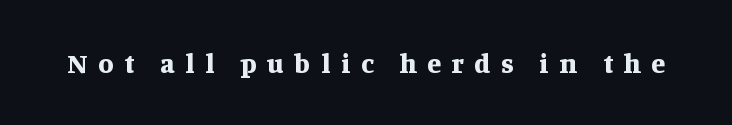
Q: Is the text bold? A: Yes.
Q: Is the text italic (slanted)? A: No, it is upright.
Q: Is the typeface a serif or a sans-serif typeface? A: Serif.
Q: Is the text underlined? A: No.
Q: Is the spacing between letters normal or unusually wide? A: Unusually wide.
Q: Width (condensed, normal, or wide)? A: Normal.
Q: Stroke contrast? A: Medium.
Q: x-height? A: Large.
Q: Monospaced? A: No.
